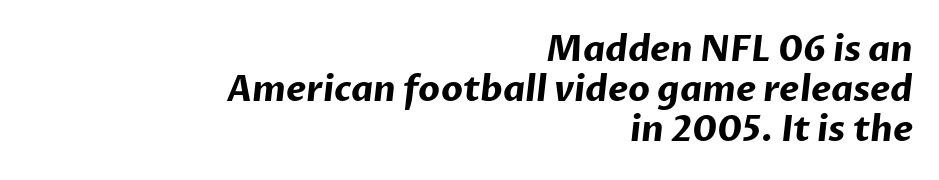
Q: Is the text bold? A: Yes.
Q: Is the typeface a serif or a sans-serif typeface? A: Sans-serif.
Q: Is the text underlined? A: No.
Q: How is the paragraph aligned? A: Right-aligned.
Q: Is the spacing between letters normal or unusually wide? A: Normal.
Q: Is the spacing between lines tight, normal or loose? A: Tight.
Q: Width (condensed, normal, or wide)? A: Normal.
Q: Stroke contrast? A: Low.
Q: x-height? A: Medium.
Q: Monospaced? A: No.
